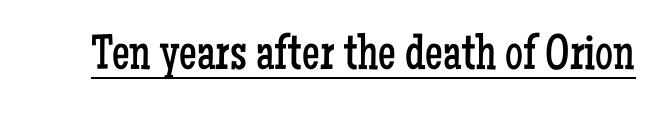
{"serif": "yes", "italic": "no", "bold": "no", "weight": "regular", "width": "condensed", "stroke_contrast": "low", "x_height": "medium", "monospaced": "no", "underline": "yes", "letter_spacing": "normal", "letter_spacing_em": 0.0, "glyph_px": 50}
